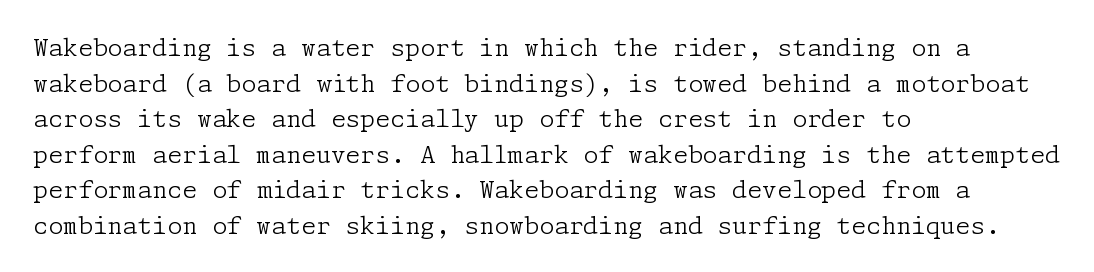
No italicization has been applied; the sample stays upright. Each line starts at the same left margin while the right side varies. Weight: regular or lighter. Compared with typical paragraphs, the rows here are spaced about the same. No extra tracking has been applied to these lines. Any mark beneath the type? The region is blank.
